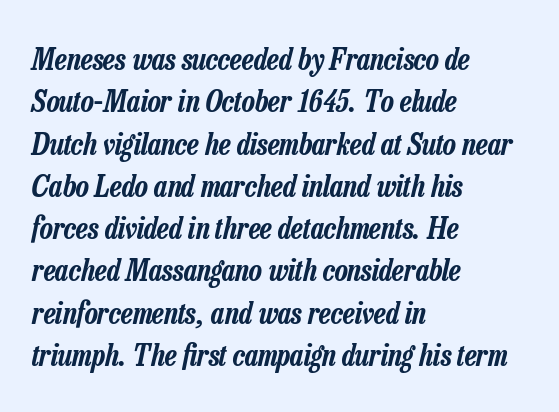
{"italic": "yes", "lean": "right", "slant_degrees": 13, "width": "condensed", "stroke_contrast": "low", "x_height": "medium", "monospaced": "no", "underline": "no", "align": "left", "line_spacing": "normal", "line_spacing_ratio": 1.41, "letter_spacing": "normal", "letter_spacing_em": 0.0, "glyph_px": 30}
